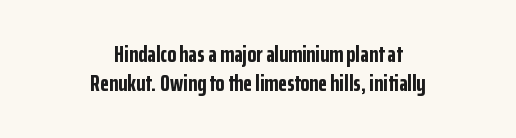
Q: Is the text bold? A: Yes.
Q: Is the text italic (slanted)? A: No, it is upright.
Q: Is the text underlined? A: No.
Q: How is the paragraph aligned? A: Centered.
Q: Is the spacing between letters normal or unusually wide? A: Normal.
Q: Is the spacing between lines tight, normal or loose? A: Normal.
